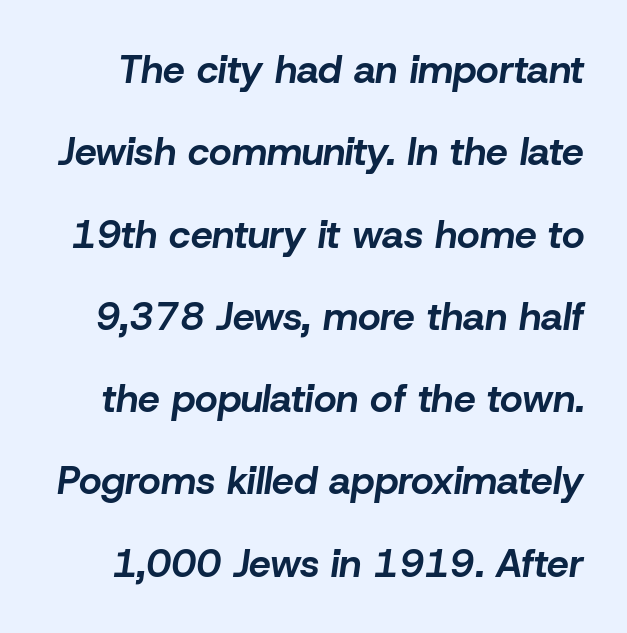
The image shows 39 px bold type, italic (leaning right); set loose line spacing (2.11x), normal letter spacing, not underlined; low stroke contrast and a medium x-height.
